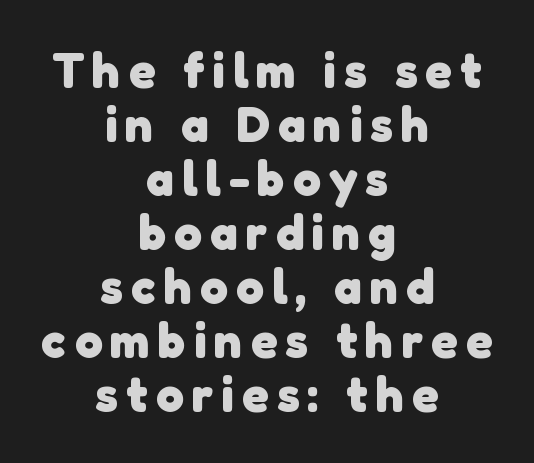
Q: Is the text bold? A: Yes.
Q: Is the typeface a serif or a sans-serif typeface? A: Sans-serif.
Q: Is the text underlined? A: No.
Q: How is the paragraph aligned? A: Centered.
Q: Is the spacing between lines tight, normal or loose? A: Tight.
Q: Width (condensed, normal, or wide)? A: Normal.
Q: Stroke contrast? A: Low.
Q: x-height? A: Medium.
Q: Monospaced? A: No.
